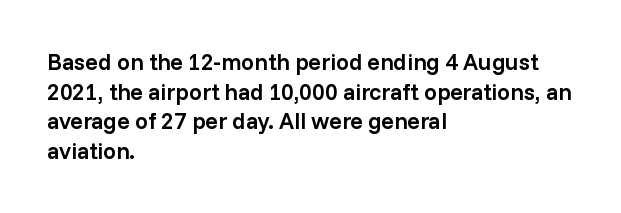
The image shows 23 px text type, upright; set left-aligned, normal line spacing (1.29x), normal letter spacing, not underlined.
